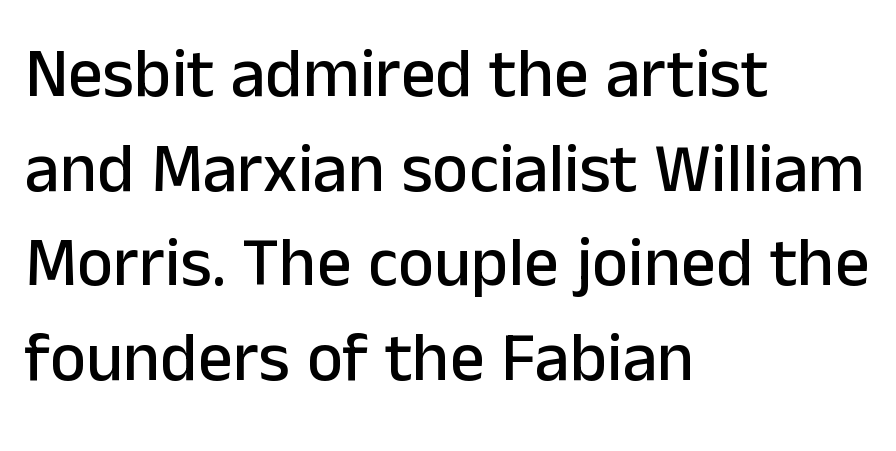
What kind of face is this? One without serifs — a sans. Caption: standard tracking, unaltered. Does the leading feel generous? No, just average. The font's upright variant was chosen for this text.
